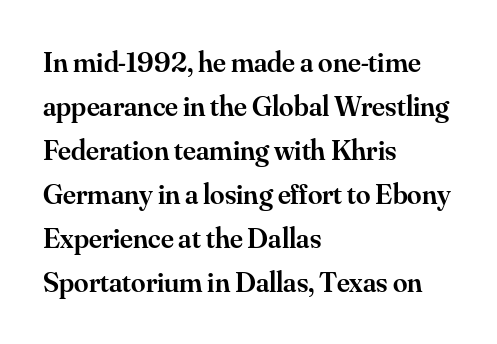
This sample keeps an unexceptional amount of space between lines. Underlining? Definitely not there. Posture: upright roman. Leftover space on each line is placed entirely after the last word. The rendering uses natural spacing where letterforms have individual widths. Serif or sans? Serif — the stroke terminals have little feet.
